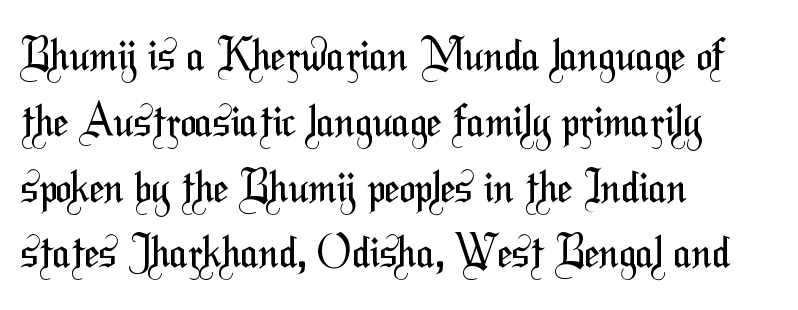
{"serif": "no", "bold": "no", "weight": "regular", "width": "condensed", "stroke_contrast": "medium", "x_height": "medium", "monospaced": "no", "underline": "no", "align": "left", "line_spacing": "normal", "line_spacing_ratio": 1.53, "letter_spacing": "normal", "letter_spacing_em": 0.0, "glyph_px": 43}
